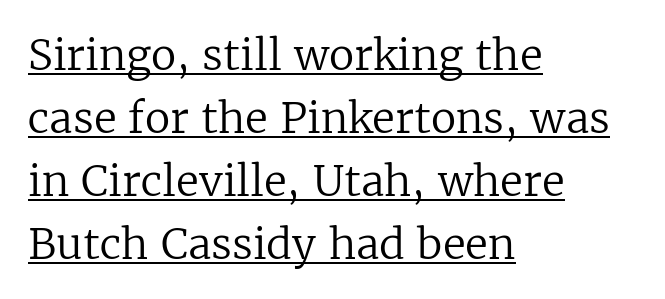
{"serif": "yes", "italic": "no", "bold": "no", "weight": "regular", "width": "normal", "stroke_contrast": "low", "x_height": "medium", "monospaced": "no", "underline": "yes", "align": "left", "line_spacing": "normal", "line_spacing_ratio": 1.5, "letter_spacing": "normal", "letter_spacing_em": 0.0, "glyph_px": 42}
